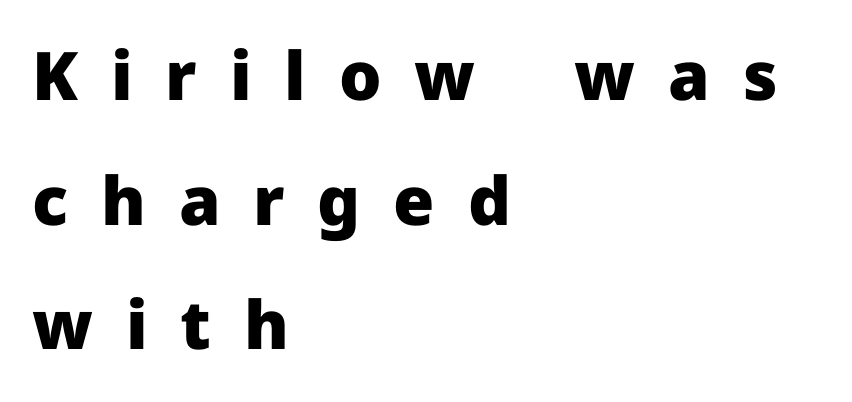
The image shows 67 px heavy sans-serif type, upright; set left-aligned, line spacing 1.86x, unusually wide letter spacing (+0.49 em), not underlined; low stroke contrast and a medium x-height.
